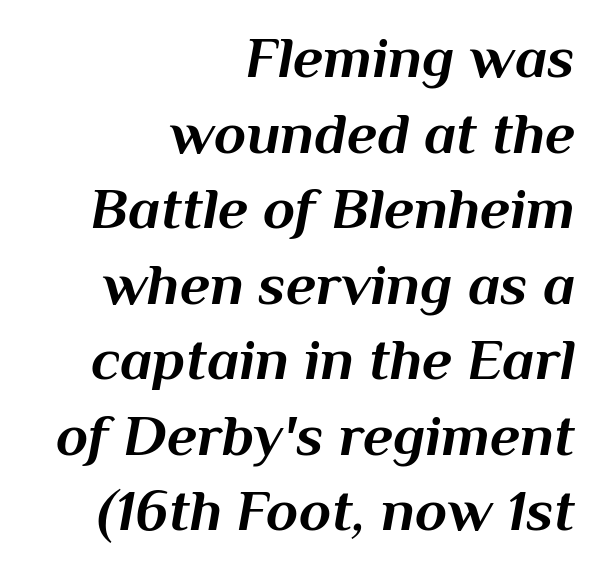
Q: Is the text bold? A: Yes.
Q: Is the text italic (slanted)? A: Yes, it leans right by about 10 degrees.
Q: Is the text underlined? A: No.
Q: How is the paragraph aligned? A: Right-aligned.
Q: Is the spacing between letters normal or unusually wide? A: Normal.
Q: Is the spacing between lines tight, normal or loose? A: Normal.
Q: Width (condensed, normal, or wide)? A: Normal.
Q: Stroke contrast? A: Medium.
Q: x-height? A: Medium.
Q: Monospaced? A: No.
